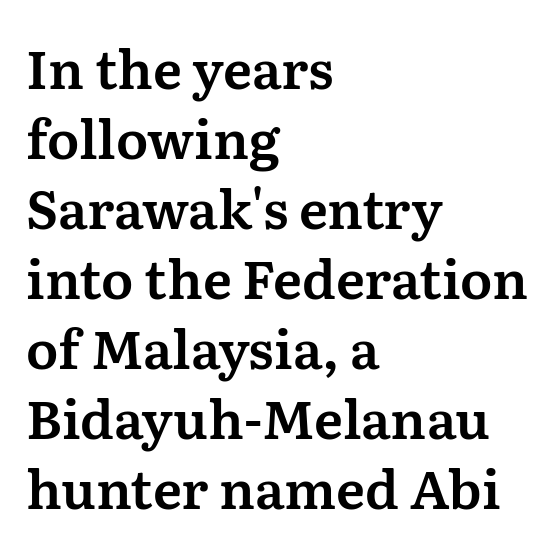
{"serif": "yes", "italic": "no", "width": "normal", "stroke_contrast": "medium", "x_height": "medium", "monospaced": "no", "underline": "no", "align": "left", "line_spacing": "normal", "line_spacing_ratio": 1.32, "letter_spacing": "normal", "letter_spacing_em": 0.0, "glyph_px": 53}
